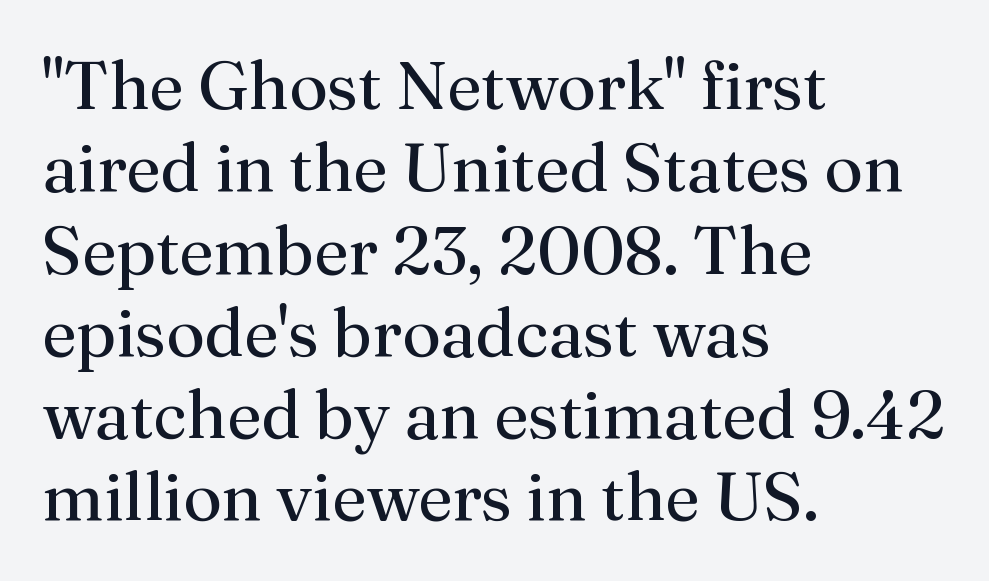
{"serif": "yes", "italic": "no", "bold": "no", "weight": "regular", "width": "normal", "stroke_contrast": "medium", "x_height": "medium", "monospaced": "no", "underline": "no", "align": "left", "line_spacing_ratio": 1.21, "letter_spacing": "normal", "letter_spacing_em": 0.0, "glyph_px": 68}
